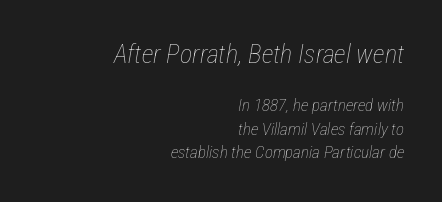
This is not heavy type; no bold has been used. The paragraph has a hard right edge and a soft left edge. Is the letter spacing exaggerated? No — it looks like the ordinary default. One glance says typical: line gaps are just what's usual. Notice how the stems are inclined rather than vertical — that's the hallmark of italics. Visually, the top section dominates because its glyphs are scaled up.
